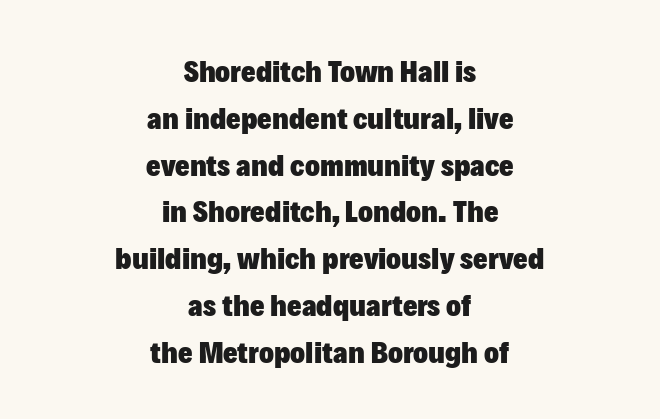
Q: Is the text bold? A: Yes.
Q: Is the text italic (slanted)? A: No, it is upright.
Q: Is the typeface a serif or a sans-serif typeface? A: Sans-serif.
Q: Is the text underlined? A: No.
Q: How is the paragraph aligned? A: Centered.
Q: Is the spacing between letters normal or unusually wide? A: Normal.
Q: Is the spacing between lines tight, normal or loose? A: Normal.
Q: Width (condensed, normal, or wide)? A: Normal.
Q: Stroke contrast? A: Low.
Q: x-height? A: Medium.
Q: Monospaced? A: No.
